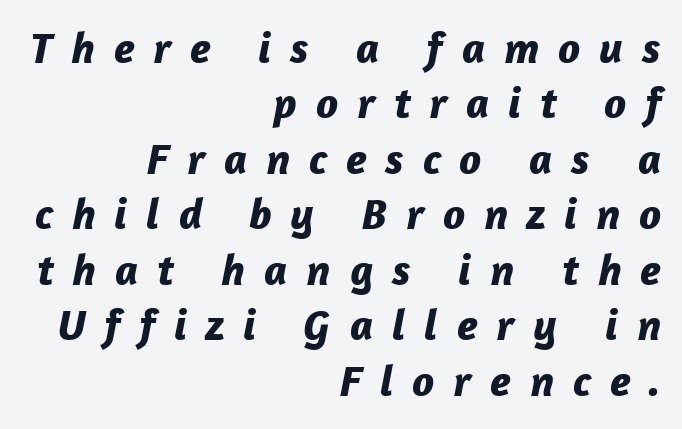
Q: Is the text bold? A: Yes.
Q: Is the text italic (slanted)? A: Yes, it leans right by about 12 degrees.
Q: Is the text underlined? A: No.
Q: How is the paragraph aligned? A: Right-aligned.
Q: Is the spacing between letters normal or unusually wide? A: Unusually wide.
Q: Is the spacing between lines tight, normal or loose? A: Normal.
Q: Width (condensed, normal, or wide)? A: Normal.
Q: Stroke contrast? A: Low.
Q: x-height? A: Medium.
Q: Monospaced? A: No.
